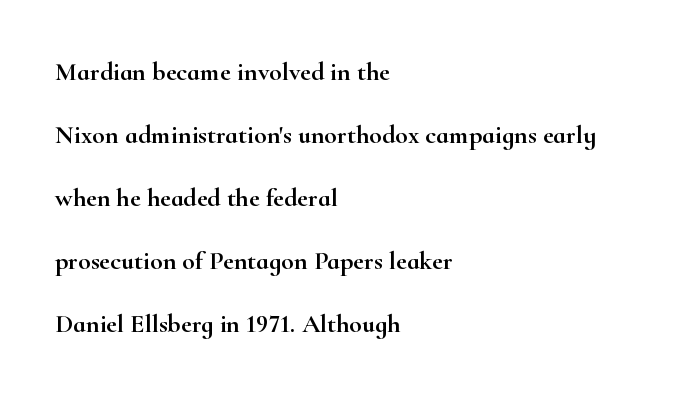
Q: Is the text italic (slanted)? A: No, it is upright.
Q: Is the text underlined? A: No.
Q: How is the paragraph aligned? A: Left-aligned.
Q: Is the spacing between letters normal or unusually wide? A: Normal.
Q: Is the spacing between lines tight, normal or loose? A: Loose.
